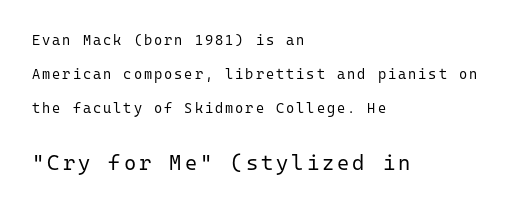
{"italic": "no", "bold": "no", "underline": "no", "align": "left", "line_spacing": "loose", "line_spacing_ratio": 2.42, "larger_block": "second", "size_ratio": 1.5, "glyph_px": 21}
